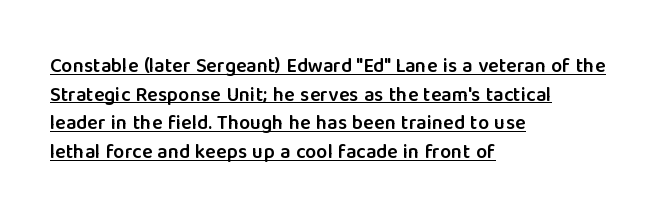
The image shows 20 px text type, upright; set left-aligned, normal line spacing (1.43x), normal letter spacing, underlined.
